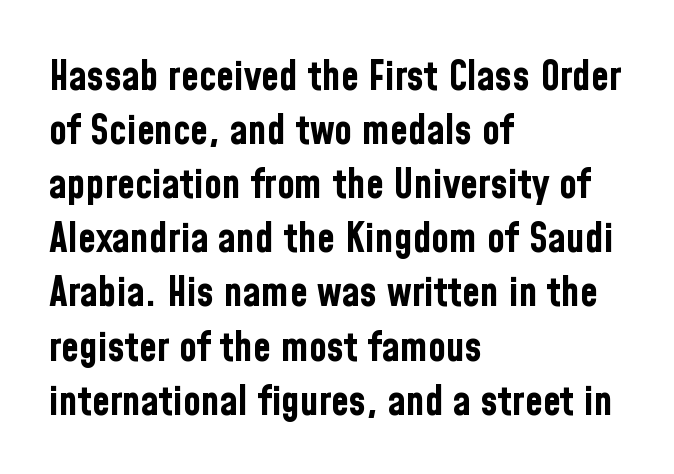
A classic flush-left, rag-right setting is used for this passage. Each letter keeps its own natural width here, so spacing adapts to shape. Just letters on the line, the space beneath them empty. On the weight axis this lands at bold, roughly 700.
